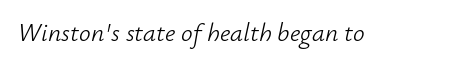
Q: Is the text bold? A: No.
Q: Is the text italic (slanted)? A: Yes, it leans right by about 12 degrees.
Q: Is the text underlined? A: No.
Q: Is the spacing between letters normal or unusually wide? A: Normal.
